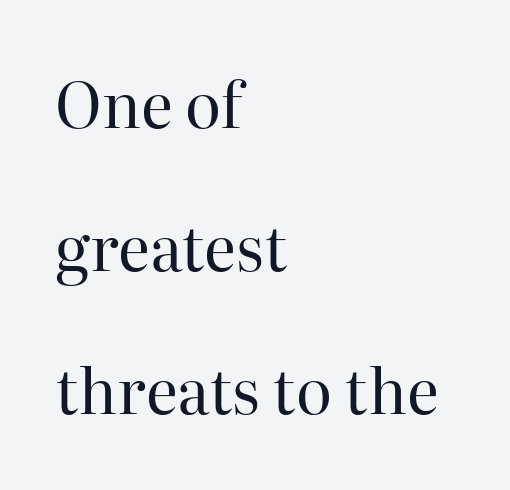
Line spacing here is loose. The space beneath each line is pristine and unruled. In terms of letterform style, serifs are clearly present. Does the copy run flush right? No — it runs flush left.
